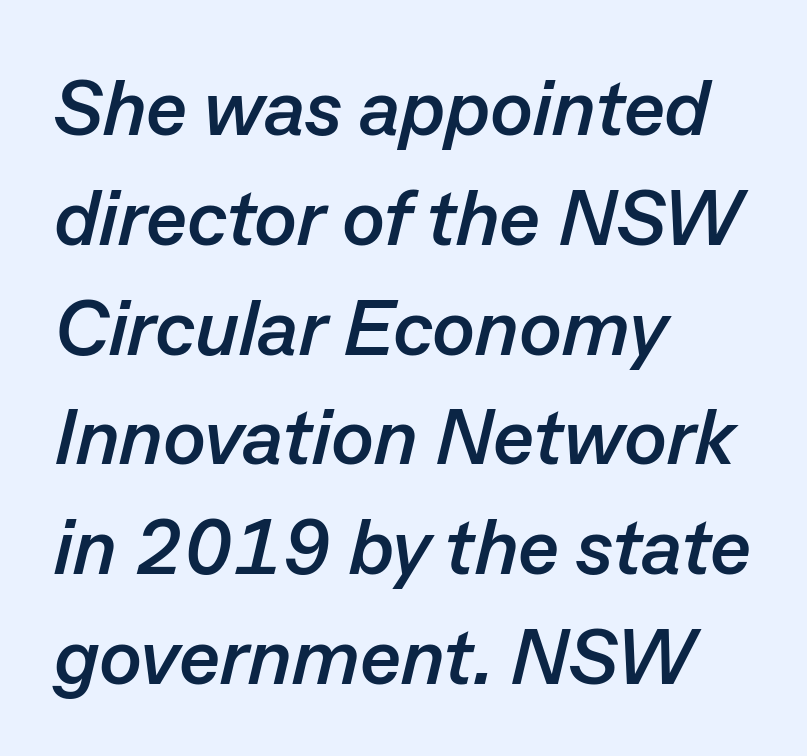
Words float on clear page, feet unadorned. Regular leading. The passage shown is emphatically bold. Alignment: flush left.
